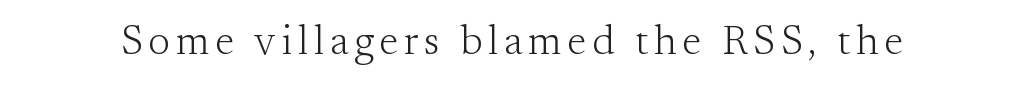
{"serif": "yes", "italic": "no", "bold": "no", "weight": "light", "width": "normal", "stroke_contrast": "medium", "x_height": "small", "monospaced": "no", "underline": "no", "glyph_px": 41}
